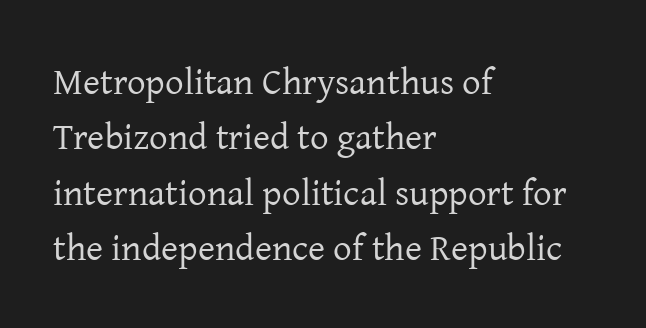
Q: Is the text bold? A: No.
Q: Is the text italic (slanted)? A: No, it is upright.
Q: Is the typeface a serif or a sans-serif typeface? A: Serif.
Q: Is the text underlined? A: No.
Q: How is the paragraph aligned? A: Left-aligned.
Q: Is the spacing between letters normal or unusually wide? A: Normal.
Q: Is the spacing between lines tight, normal or loose? A: Normal.
Q: Width (condensed, normal, or wide)? A: Normal.
Q: Stroke contrast? A: Low.
Q: x-height? A: Medium.
Q: Monospaced? A: No.
